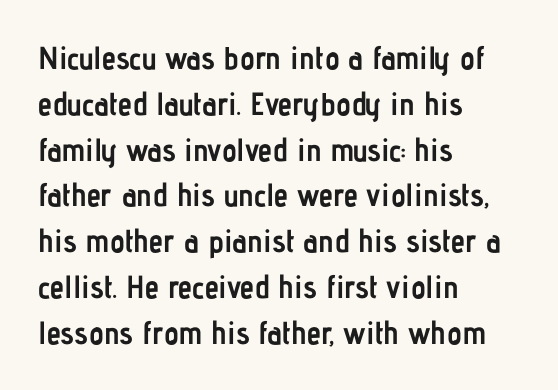
The image shows 32 px semibold, condensed sans-serif type, upright; set left-aligned, normal line spacing (1.43x), normal letter spacing, not underlined; low stroke contrast and a medium x-height.
